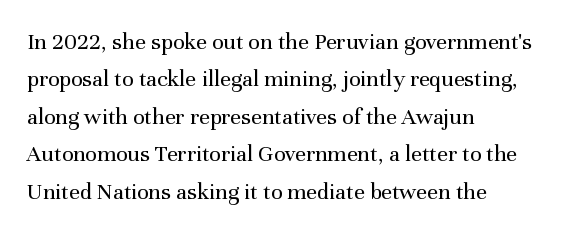
{"italic": "no", "bold": "no", "underline": "no", "align": "left", "line_spacing": "normal", "line_spacing_ratio": 1.56, "letter_spacing": "normal", "letter_spacing_em": 0.0, "glyph_px": 24}
